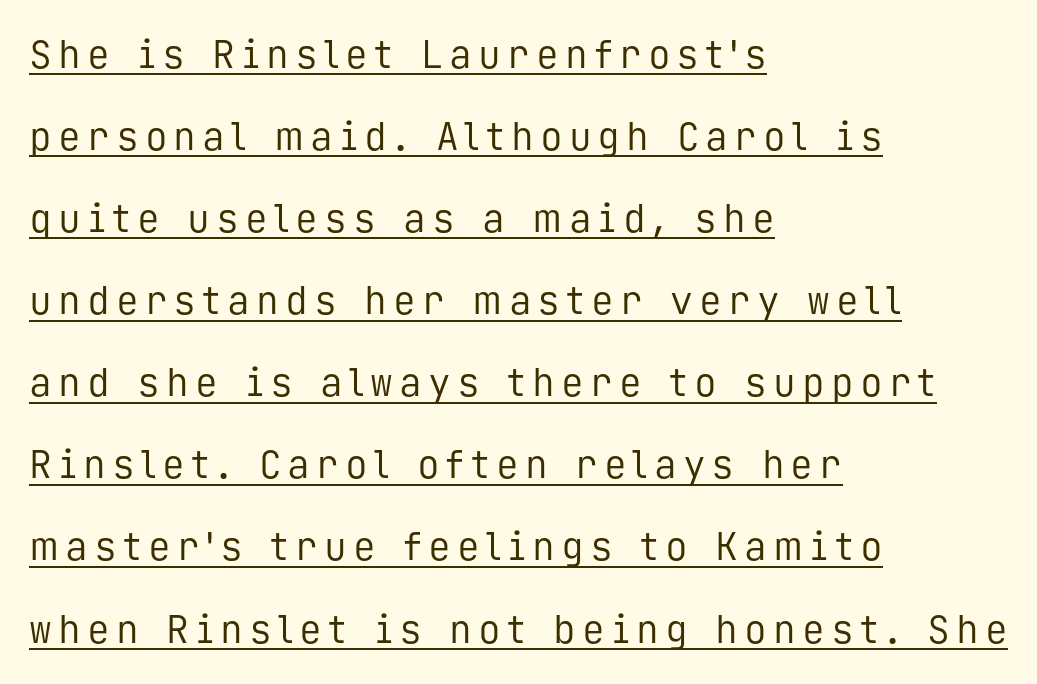
{"serif": "no", "italic": "no", "bold": "no", "weight": "regular", "width": "normal", "stroke_contrast": "low", "x_height": "medium", "monospaced": "yes", "underline": "yes", "align": "left", "line_spacing": "loose", "line_spacing_ratio": 2.16, "glyph_px": 38}
